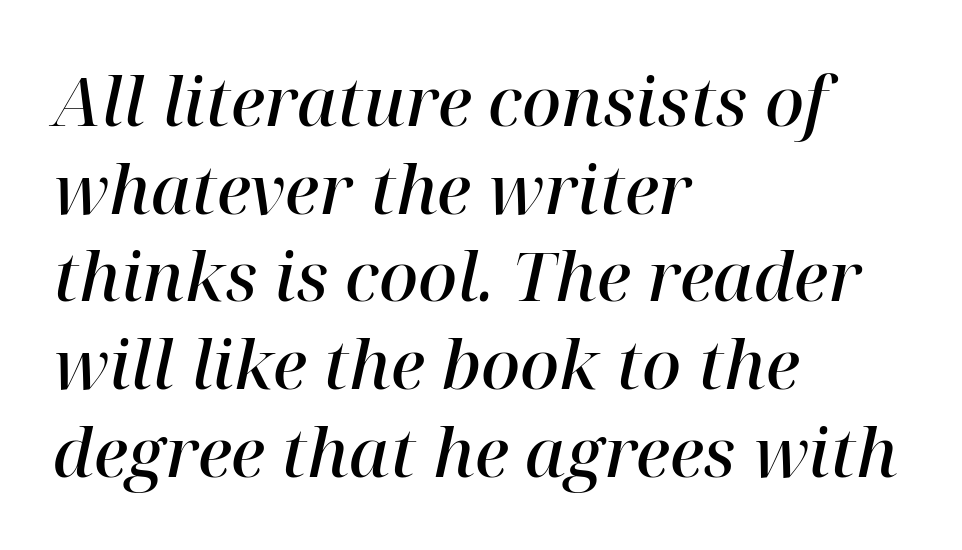
The image shows 68 px semibold serif type, italic (leaning right); set left-aligned, normal line spacing (1.29x), normal letter spacing, not underlined; high stroke contrast and a medium x-height.
